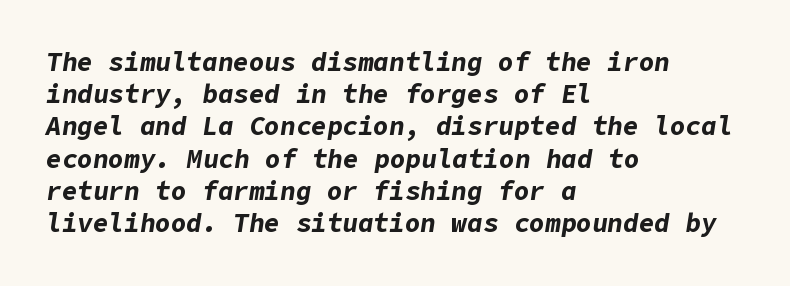
The image shows 26 px bold type, italic (leaning right); set left-aligned, line spacing 1.24x, normal letter spacing, not underlined.
